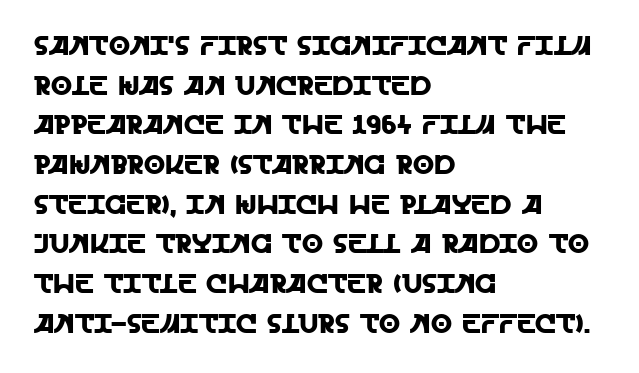
{"italic": "no", "underline": "no", "align": "left", "line_spacing": "normal", "line_spacing_ratio": 1.47, "letter_spacing": "normal", "letter_spacing_em": 0.0, "glyph_px": 27}
